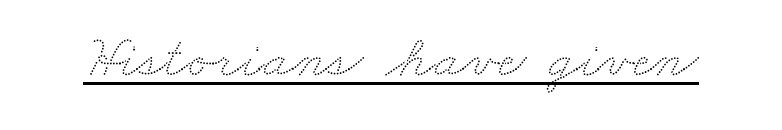
{"width": "wide", "stroke_contrast": "low", "x_height": "small", "monospaced": "no", "underline": "yes", "letter_spacing": "normal", "letter_spacing_em": 0.0, "glyph_px": 59}
